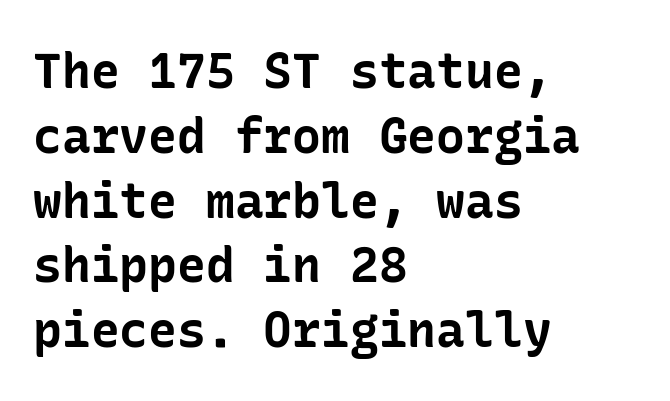
The axis of the letterforms is exactly vertical. Vertical spacing — default. This sample uses a sans-serif face. The font is running at its bold setting.
